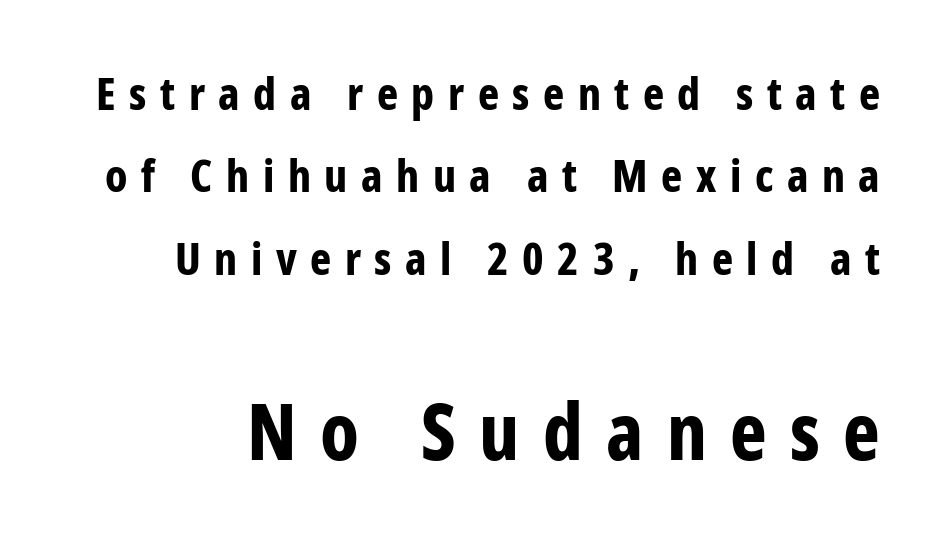
The image shows 78 px bold, condensed sans-serif type, upright; set line spacing 1.83x, unusually wide letter spacing (+0.3 em), not underlined; the second (bottom) block is 1.73x larger; low stroke contrast and a medium x-height.
